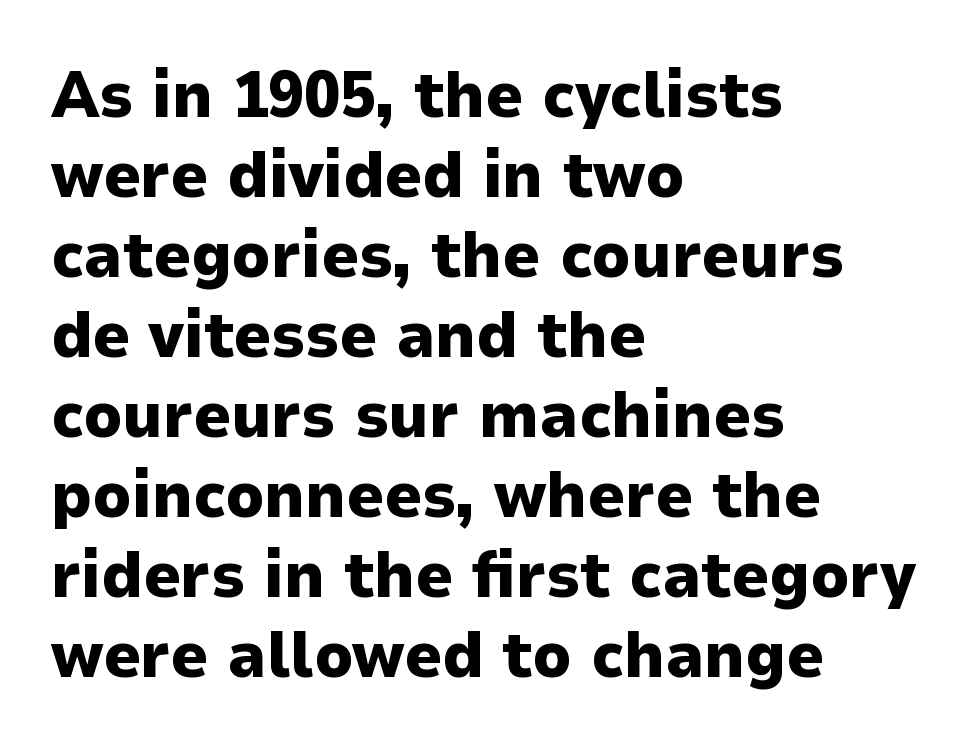
Q: Is the text bold? A: Yes.
Q: Is the text italic (slanted)? A: No, it is upright.
Q: Is the typeface a serif or a sans-serif typeface? A: Sans-serif.
Q: Is the text underlined? A: No.
Q: How is the paragraph aligned? A: Left-aligned.
Q: Is the spacing between letters normal or unusually wide? A: Normal.
Q: Width (condensed, normal, or wide)? A: Normal.
Q: Stroke contrast? A: Low.
Q: x-height? A: Medium.
Q: Monospaced? A: No.
